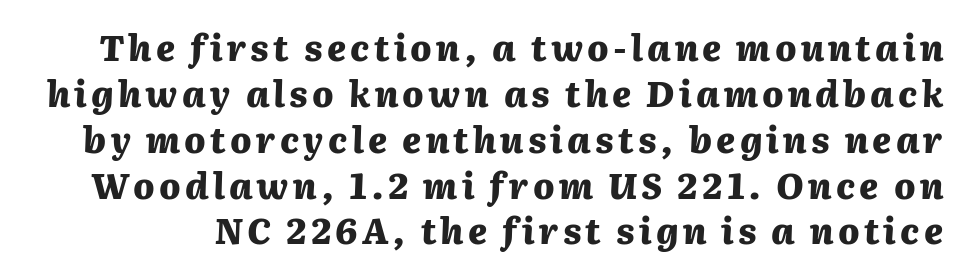
Underlining? Definitely not there. Vertical spacing — default. Typographic density is high because the face is bold. The axis of the letterforms is tilted away from vertical. You could not count columns in this text — the font is proportionally spaced.
